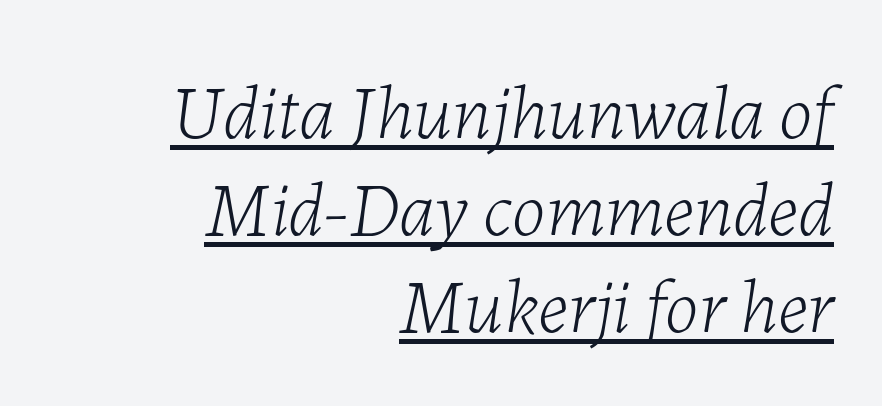
{"italic": "yes", "lean": "right", "slant_degrees": 7, "bold": "no", "weight": "light", "width": "normal", "stroke_contrast": "low", "x_height": "medium", "monospaced": "no", "underline": "yes", "align": "right", "line_spacing": "normal", "line_spacing_ratio": 1.26, "letter_spacing": "normal", "letter_spacing_em": 0.0, "glyph_px": 77}
